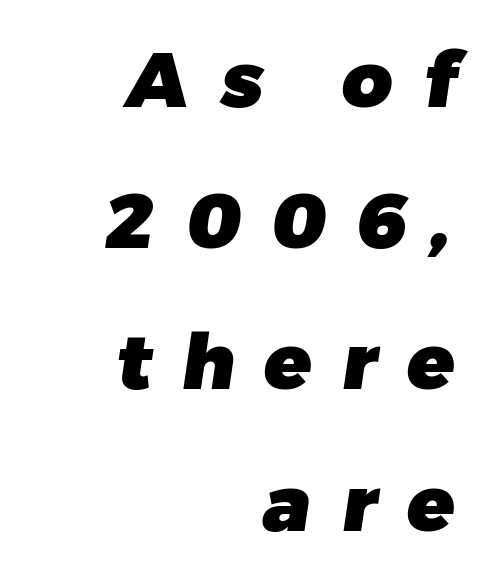
Q: Is the text bold? A: Yes.
Q: Is the typeface a serif or a sans-serif typeface? A: Sans-serif.
Q: Is the text underlined? A: No.
Q: How is the paragraph aligned? A: Right-aligned.
Q: Is the spacing between letters normal or unusually wide? A: Unusually wide.
Q: Width (condensed, normal, or wide)? A: Normal.
Q: Stroke contrast? A: Low.
Q: x-height? A: Medium.
Q: Monospaced? A: No.
